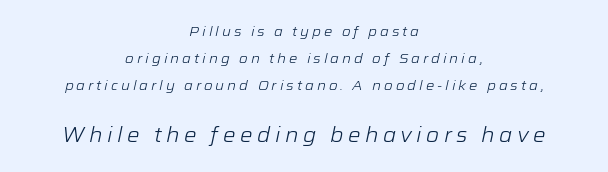
The image shows 21 px text type, italic (leaning right); set centered, loose line spacing (1.93x), unusually wide letter spacing (+0.21 em), not underlined; the second (bottom) block is 1.5x larger.
